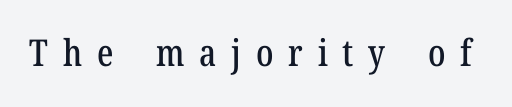
A typesetter would call this proportional, since set widths differ per character. Vertical strokes here are truly vertical. Unmarked baselines from the first word to the last. The face used here is rendered with a markedly widened letterfit. Note: serifs present on the glyphs.
